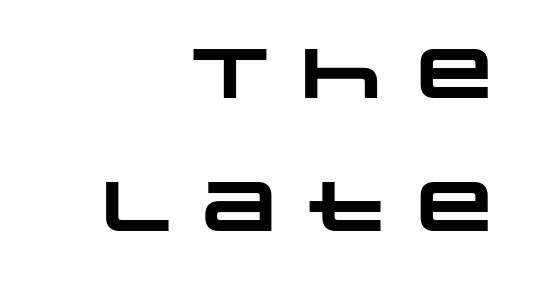
The rendering shows plain stroke endings on the letterforms — a sans-serif design. Is there much room between lines? Yes — plenty of vertical air separates them. Plenty of ink on the page — the face is bold. A student would call this right alignment; a typographer would say flush right, rag left.
